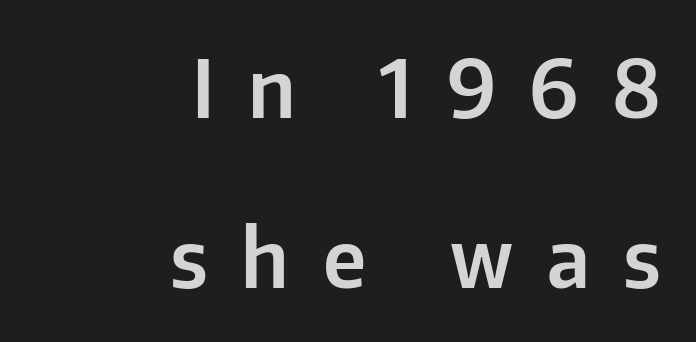
One-word summary of the alignment: right. This sample uses an upright cut, with every glyph sitting square on the baseline. A great deal of white space separates one row of letters from the next. Compared with typical body copy, the letter spacing here is much looser. Just letters on the line, the space beneath them empty.
